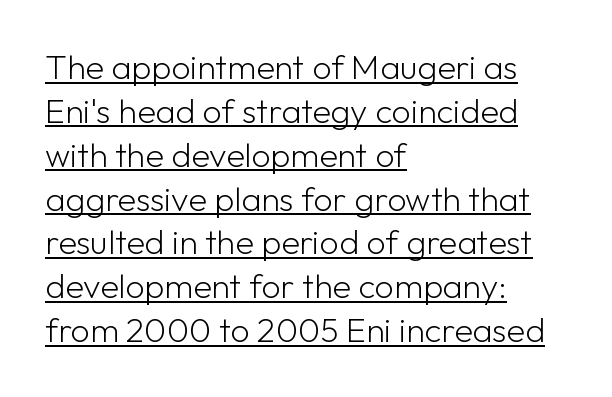
Q: Is the text bold? A: No.
Q: Is the text italic (slanted)? A: No, it is upright.
Q: Is the typeface a serif or a sans-serif typeface? A: Sans-serif.
Q: Is the text underlined? A: Yes.
Q: How is the paragraph aligned? A: Left-aligned.
Q: Is the spacing between letters normal or unusually wide? A: Normal.
Q: Is the spacing between lines tight, normal or loose? A: Normal.
Q: Width (condensed, normal, or wide)? A: Normal.
Q: Stroke contrast? A: Low.
Q: x-height? A: Medium.
Q: Monospaced? A: No.
